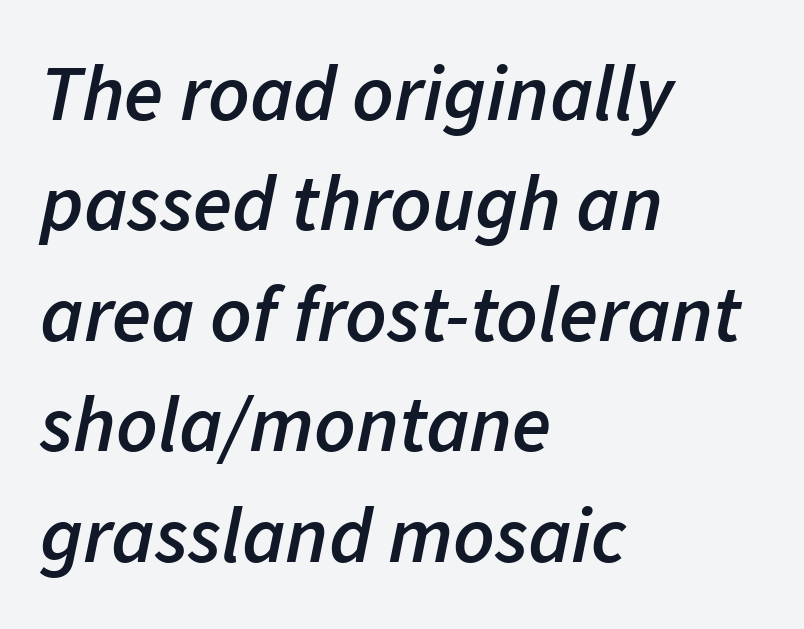
Q: Is the text bold? A: Semi-bold.
Q: Is the text italic (slanted)? A: Yes, it leans right by about 11 degrees.
Q: Is the text underlined? A: No.
Q: How is the paragraph aligned? A: Left-aligned.
Q: Is the spacing between letters normal or unusually wide? A: Normal.
Q: Is the spacing between lines tight, normal or loose? A: Normal.
Q: Width (condensed, normal, or wide)? A: Normal.
Q: Stroke contrast? A: Low.
Q: x-height? A: Medium.
Q: Monospaced? A: No.
